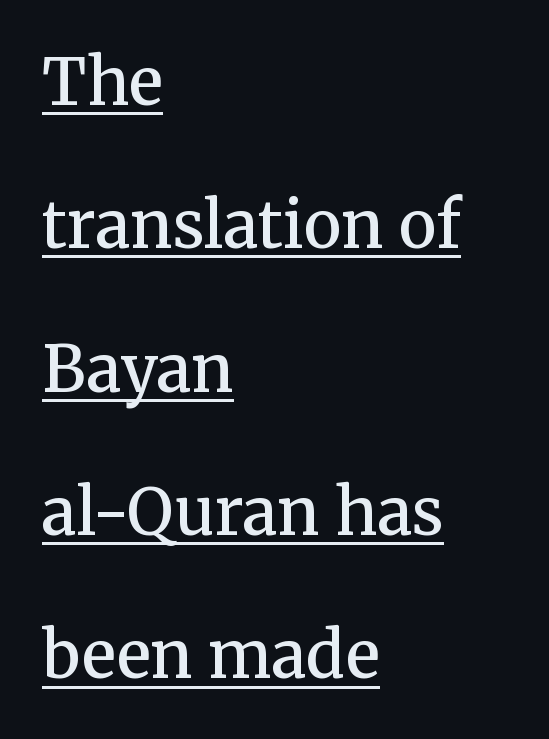
{"serif": "yes", "italic": "no", "bold": "semi", "weight": "semibold", "width": "normal", "stroke_contrast": "medium", "x_height": "medium", "monospaced": "no", "underline": "yes", "align": "left", "line_spacing": "loose", "line_spacing_ratio": 2.24, "letter_spacing": "normal", "letter_spacing_em": 0.0, "glyph_px": 64}
